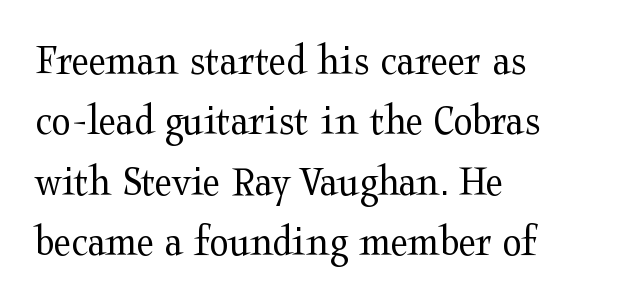
{"serif": "yes", "italic": "no", "bold": "no", "weight": "regular", "width": "wide", "stroke_contrast": "medium", "x_height": "medium", "monospaced": "no", "underline": "no", "align": "left", "line_spacing": "normal", "line_spacing_ratio": 1.37, "letter_spacing": "normal", "letter_spacing_em": 0.0, "glyph_px": 44}
